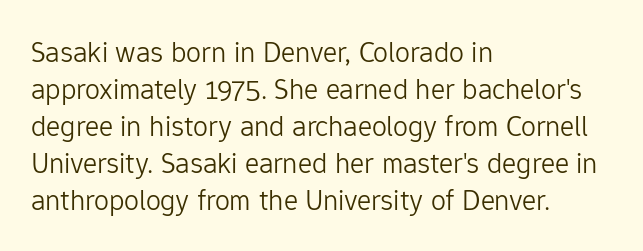
{"serif": "no", "italic": "no", "bold": "no", "weight": "light", "width": "normal", "stroke_contrast": "low", "x_height": "medium", "monospaced": "no", "underline": "no", "align": "left", "line_spacing_ratio": 1.23, "letter_spacing": "normal", "letter_spacing_em": 0.0, "glyph_px": 30}
